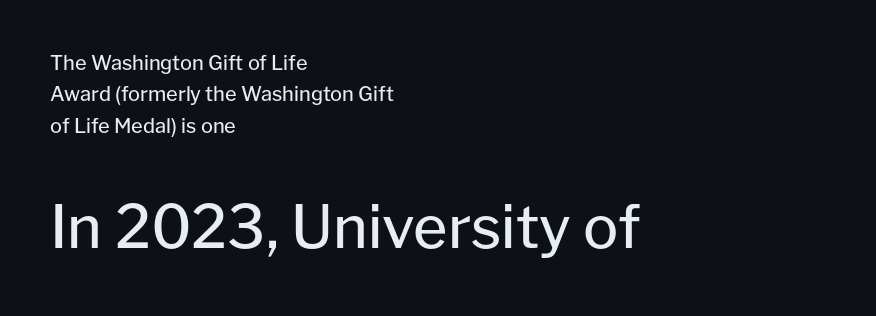
{"serif": "no", "italic": "no", "bold": "no", "weight": "regular", "width": "normal", "stroke_contrast": "low", "x_height": "medium", "monospaced": "no", "underline": "no", "align": "left", "line_spacing": "normal", "line_spacing_ratio": 1.57, "letter_spacing": "normal", "letter_spacing_em": 0.0, "larger_block": "second", "size_ratio": 2.95, "glyph_px": 59}
